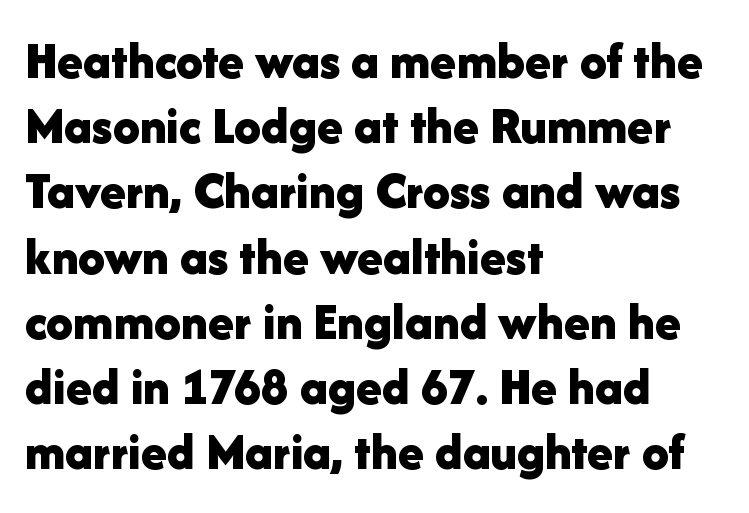
This is roman type, the default non-slanted kind. You can tell from the bare stems that sans-serif type was used. Short and long lines alike share a common starting point at left. Here the glyphs are tracked normally, forming tight word shapes.
